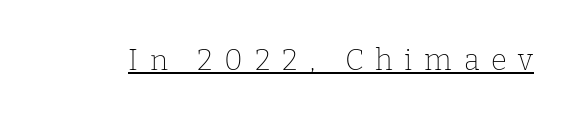
The image shows 29 px thin serif type, upright; set unusually wide letter spacing (+0.4 em), underlined; low stroke contrast and a medium x-height.
